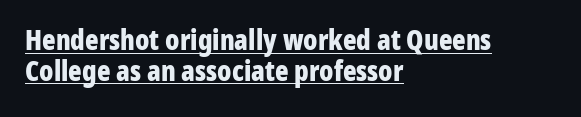
{"serif": "no", "italic": "no", "bold": "yes", "weight": "bold", "width": "condensed", "stroke_contrast": "low", "x_height": "medium", "monospaced": "no", "underline": "yes", "align": "left", "line_spacing": "tight", "line_spacing_ratio": 1.09, "letter_spacing": "normal", "letter_spacing_em": 0.0, "glyph_px": 28}
